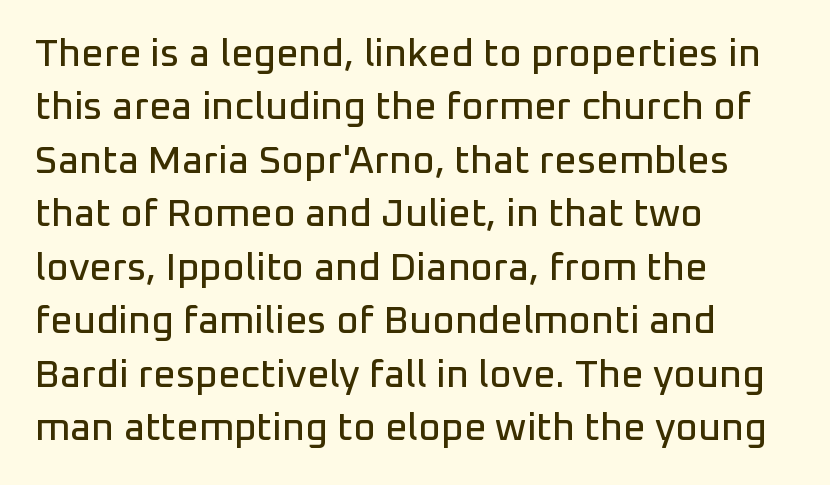
Rows of type keep a routine distance in the vertical direction. The paragraph has a hard left edge and a soft right edge. Classification — sans serif. Upright lettering throughout. Each letter keeps its own natural width here, so spacing adapts to shape.
